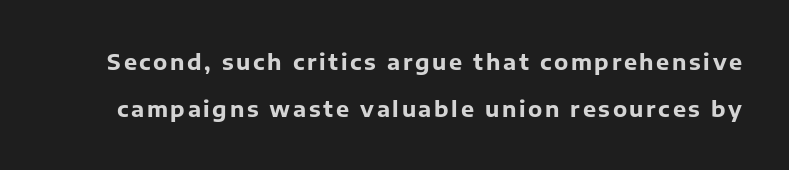
Q: Is the text bold? A: Yes.
Q: Is the text italic (slanted)? A: No, it is upright.
Q: Is the text underlined? A: No.
Q: Is the spacing between lines tight, normal or loose? A: Loose.
